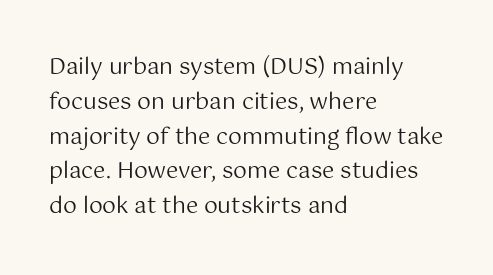
Q: Is the text bold? A: No.
Q: Is the text italic (slanted)? A: No, it is upright.
Q: Is the text underlined? A: No.
Q: How is the paragraph aligned? A: Left-aligned.
Q: Is the spacing between letters normal or unusually wide? A: Normal.
Q: Is the spacing between lines tight, normal or loose? A: Normal.
